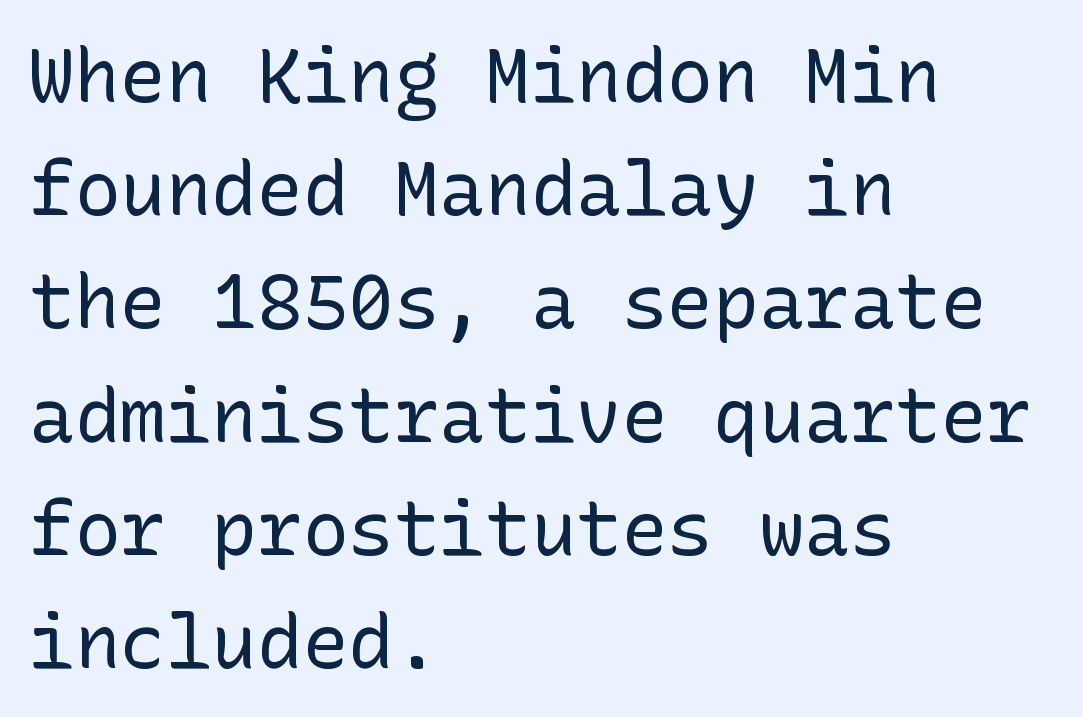
Q: Is the text bold? A: No.
Q: Is the text italic (slanted)? A: No, it is upright.
Q: Is the typeface a serif or a sans-serif typeface? A: Sans-serif.
Q: Is the text underlined? A: No.
Q: How is the paragraph aligned? A: Left-aligned.
Q: Is the spacing between letters normal or unusually wide? A: Normal.
Q: Is the spacing between lines tight, normal or loose? A: Normal.
Q: Width (condensed, normal, or wide)? A: Normal.
Q: Stroke contrast? A: Low.
Q: x-height? A: Medium.
